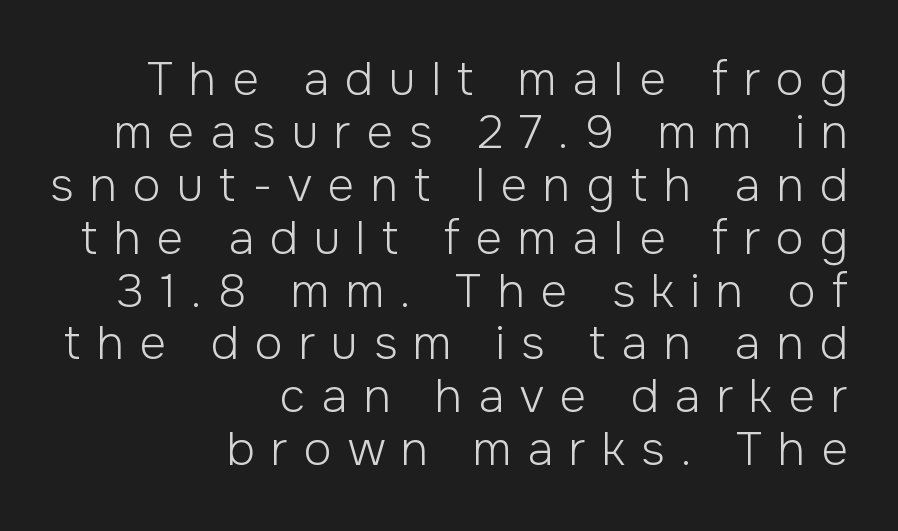
Q: Is the text bold? A: No.
Q: Is the text italic (slanted)? A: No, it is upright.
Q: Is the typeface a serif or a sans-serif typeface? A: Sans-serif.
Q: Is the text underlined? A: No.
Q: How is the paragraph aligned? A: Right-aligned.
Q: Is the spacing between letters normal or unusually wide? A: Unusually wide.
Q: Is the spacing between lines tight, normal or loose? A: Tight.
Q: Width (condensed, normal, or wide)? A: Normal.
Q: Stroke contrast? A: Low.
Q: x-height? A: Medium.
Q: Monospaced? A: No.
